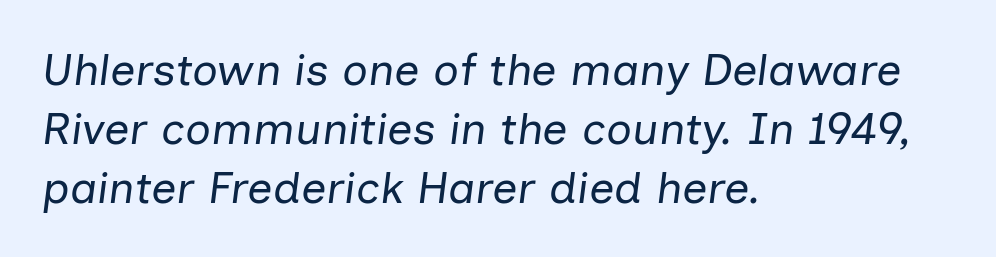
{"italic": "yes", "lean": "right", "slant_degrees": 7, "bold": "no", "weight": "regular", "width": "normal", "stroke_contrast": "low", "x_height": "medium", "monospaced": "no", "underline": "no", "align": "left", "line_spacing": "normal", "line_spacing_ratio": 1.31, "letter_spacing": "normal", "letter_spacing_em": 0.0, "glyph_px": 45}
